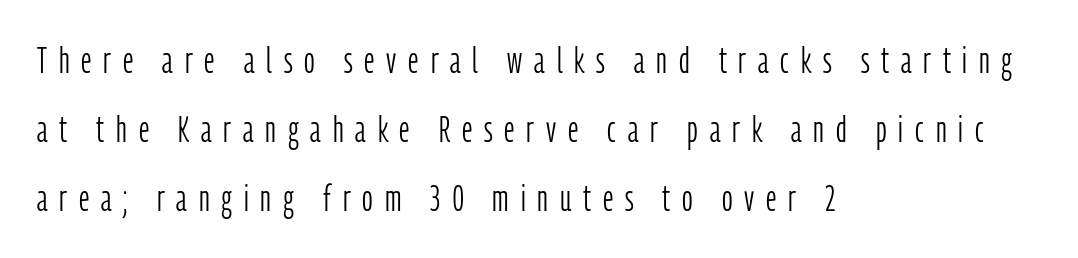
The image shows 37 px light, condensed sans-serif type, upright; set left-aligned, line spacing 1.87x, unusually wide letter spacing (+0.32 em), not underlined; low stroke contrast and a medium x-height.
